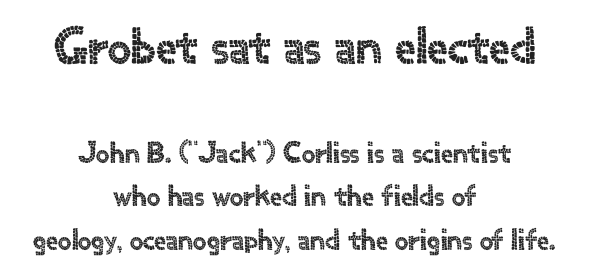
{"serif": "no", "italic": "no", "width": "normal", "x_height": "small", "monospaced": "no", "underline": "no", "align": "center", "line_spacing": "normal", "line_spacing_ratio": 1.45, "letter_spacing": "normal", "letter_spacing_em": 0.0, "larger_block": "first", "size_ratio": 1.73, "glyph_px": 52}
